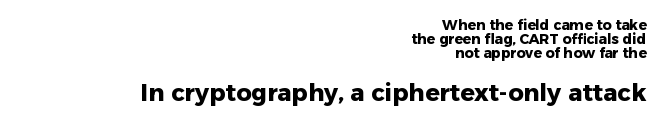
{"italic": "no", "bold": "yes", "underline": "no", "align": "right", "line_spacing": "tight", "line_spacing_ratio": 0.99, "letter_spacing": "normal", "letter_spacing_em": 0.0, "larger_block": "second", "size_ratio": 1.71, "glyph_px": 24}
